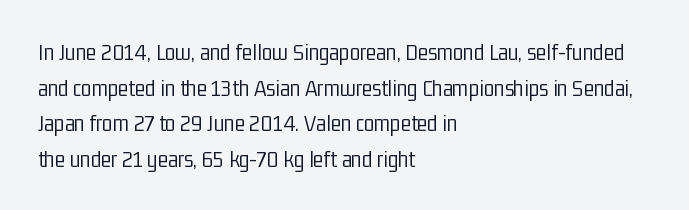
The image shows 24 px text type, upright; set left-aligned, normal line spacing (1.48x), normal letter spacing, not underlined.
